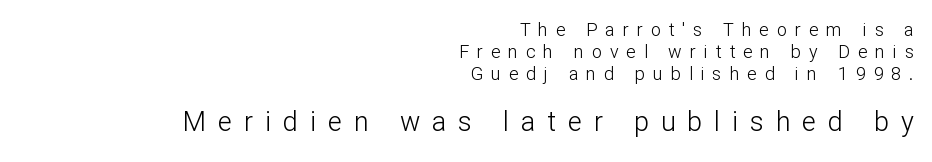
{"italic": "no", "bold": "no", "underline": "no", "align": "right", "line_spacing_ratio": 1.21, "letter_spacing": "wide", "letter_spacing_em": 0.44, "larger_block": "second", "size_ratio": 1.5, "glyph_px": 27}
